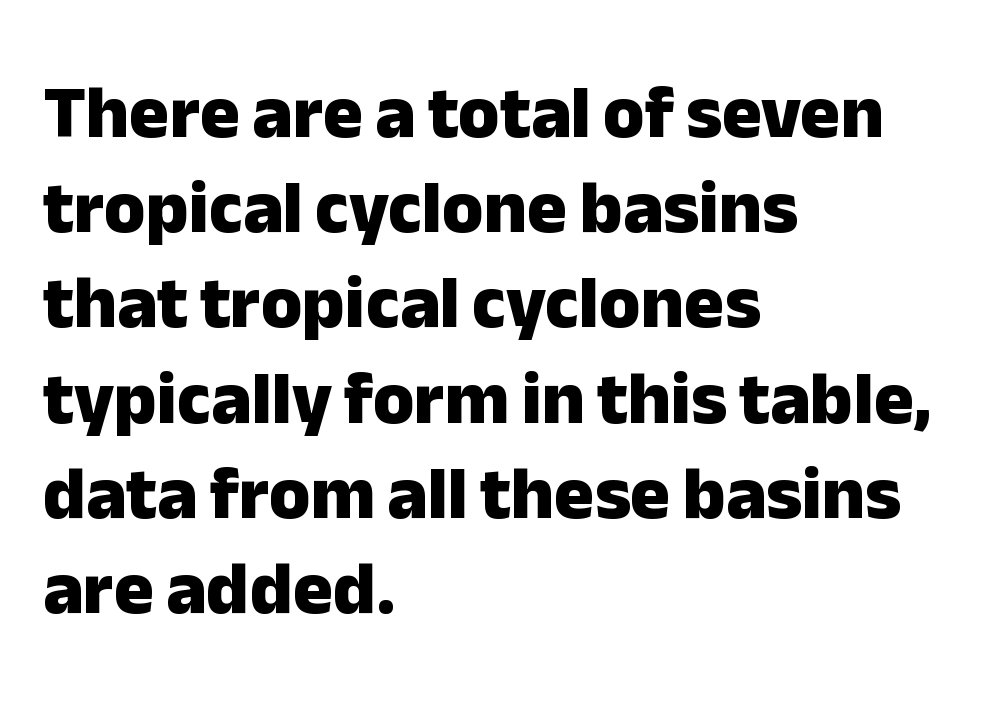
The image shows 75 px heavy sans-serif type, upright; set left-aligned, normal line spacing (1.27x), normal letter spacing, not underlined; low stroke contrast and a medium x-height.
